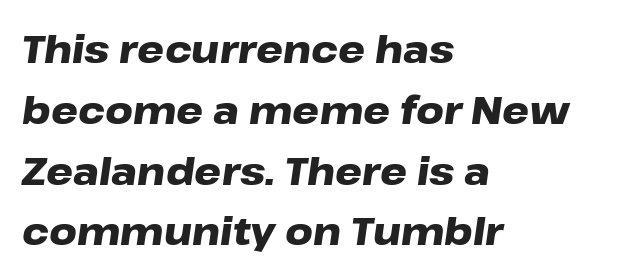
The image shows 38 px heavy, wide type, italic (leaning right); set left-aligned, normal line spacing (1.6x), normal letter spacing, not underlined; low stroke contrast and a medium x-height.
